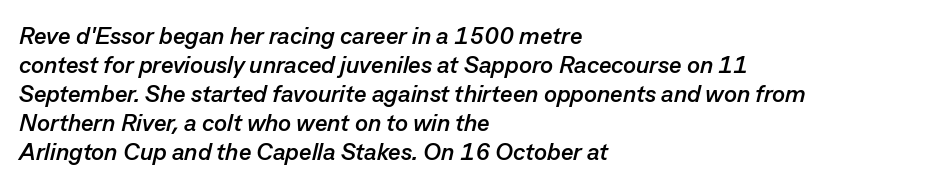
{"italic": "yes", "lean": "right", "slant_degrees": 13, "bold": "yes", "underline": "no", "align": "left", "line_spacing_ratio": 1.21, "letter_spacing": "normal", "letter_spacing_em": 0.0, "glyph_px": 24}
